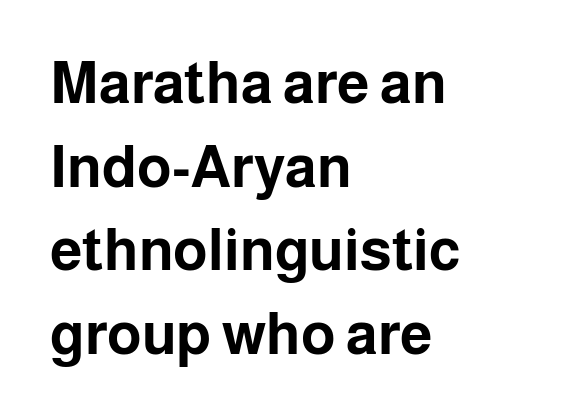
The passage shown is typed in a proportional face where columns would drift. This sample is left-justified, so line endings fall wherever the words run out. Tracking here is standard; glyphs follow each other at the usual distance. Compared with an ordinary text face, these strokes are far heavier — a full bold.
